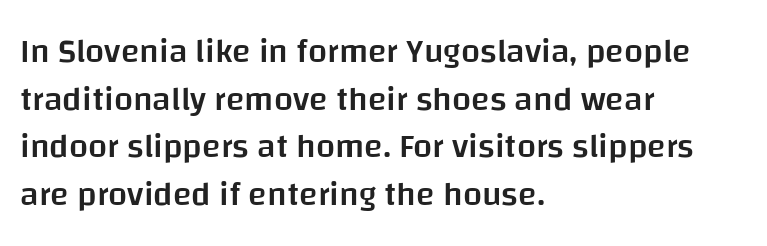
Are there feet on the stems? There aren't — it's a sans. Words float on clear page, feet unadorned. Characters remain perfectly vertical along every line. This rendering uses left alignment, leaving the right contour irregular.
